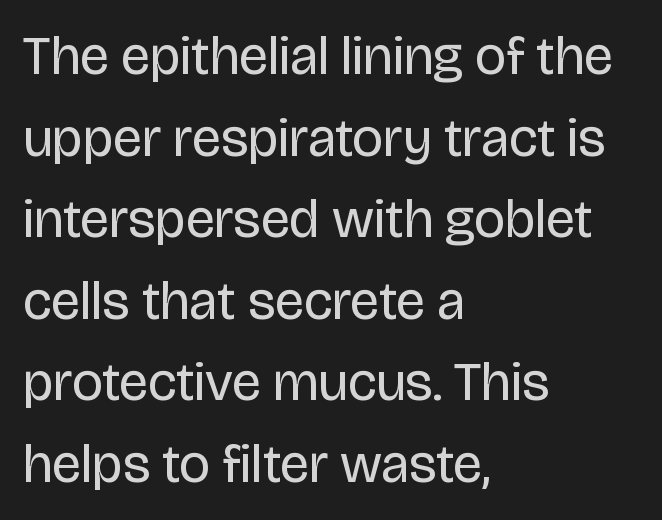
Q: Is the text bold? A: No.
Q: Is the text italic (slanted)? A: No, it is upright.
Q: Is the typeface a serif or a sans-serif typeface? A: Sans-serif.
Q: Is the text underlined? A: No.
Q: How is the paragraph aligned? A: Left-aligned.
Q: Is the spacing between letters normal or unusually wide? A: Normal.
Q: Is the spacing between lines tight, normal or loose? A: Normal.
Q: Width (condensed, normal, or wide)? A: Normal.
Q: Stroke contrast? A: Low.
Q: x-height? A: Large.
Q: Monospaced? A: No.
